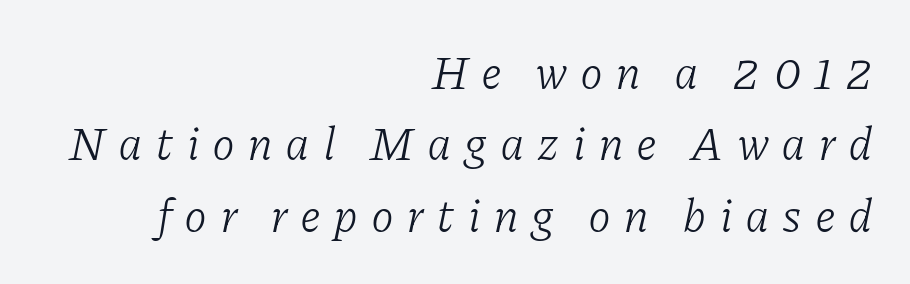
{"serif": "yes", "italic": "yes", "lean": "right", "slant_degrees": 11, "bold": "no", "weight": "light", "width": "normal", "stroke_contrast": "low", "x_height": "medium", "monospaced": "no", "underline": "no", "align": "right", "line_spacing": "normal", "line_spacing_ratio": 1.55, "letter_spacing": "wide", "letter_spacing_em": 0.27, "glyph_px": 46}
